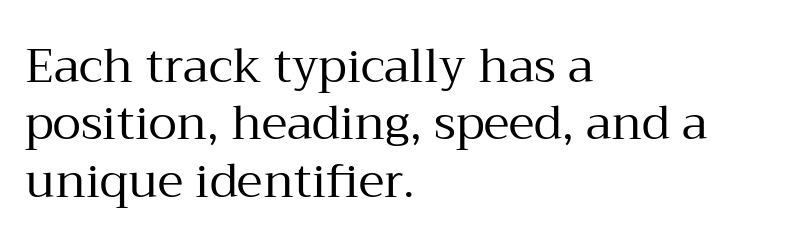
Q: Is the text bold? A: No.
Q: Is the text italic (slanted)? A: No, it is upright.
Q: Is the typeface a serif or a sans-serif typeface? A: Serif.
Q: Is the text underlined? A: No.
Q: How is the paragraph aligned? A: Left-aligned.
Q: Is the spacing between letters normal or unusually wide? A: Normal.
Q: Width (condensed, normal, or wide)? A: Normal.
Q: Stroke contrast? A: Medium.
Q: x-height? A: Medium.
Q: Monospaced? A: No.
